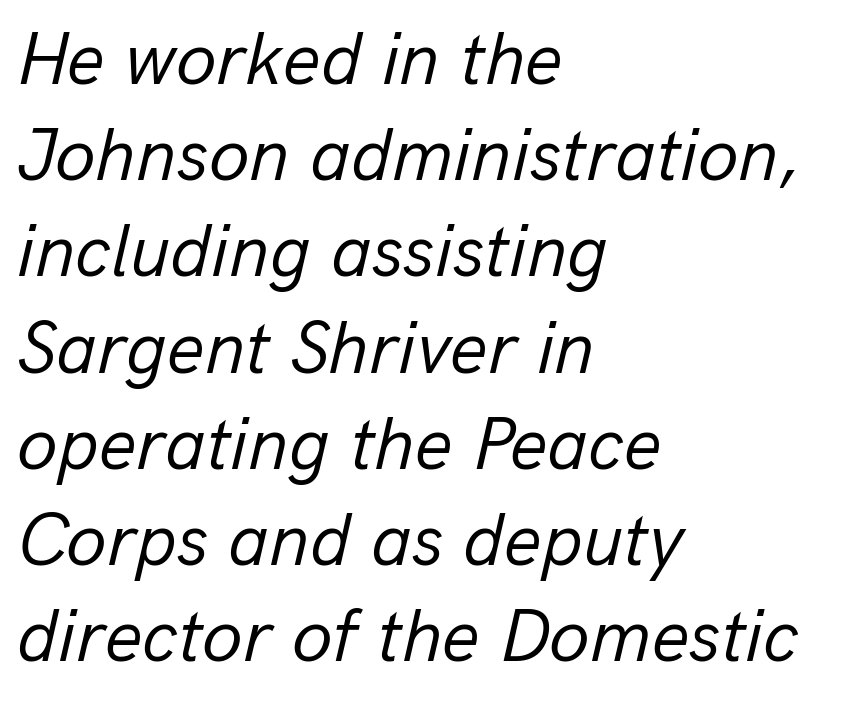
The image shows 74 px regular-weight type, italic (leaning right); set left-aligned, normal line spacing (1.3x), normal letter spacing, not underlined; low stroke contrast and a medium x-height.
